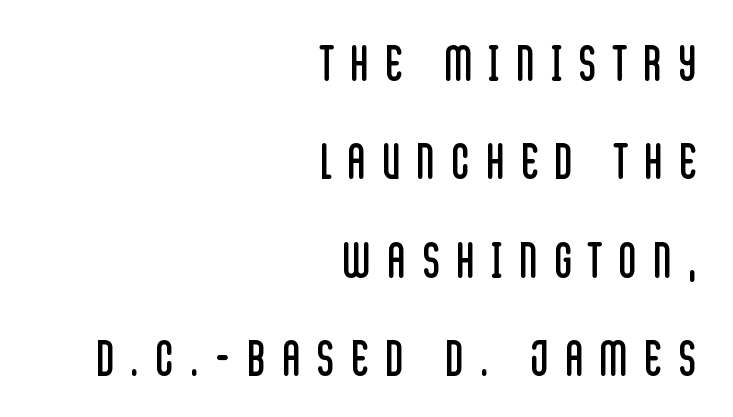
Spacing verdict: proportional, widths tailored to each character. Layout note: lines flush right. Whoever set this chose breathing room over compactness in the vertical rhythm. The passage shown is not bold in any degree. Nope, no serifs anywhere on these letters. Spacing between characters has been opened up far beyond the box default.
